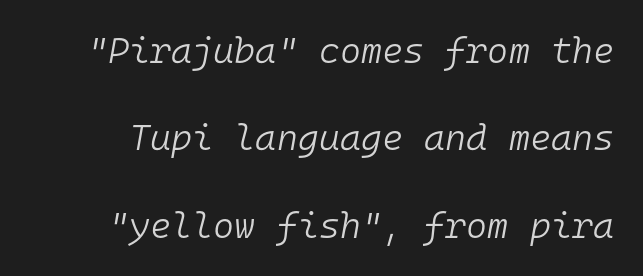
You could fit nearly another row in the gap between these rows. A typesetter would call this zero additional tracking. Bare-footed words on every line. This sample has the even, mechanical cadence of fixed-width lettering.
